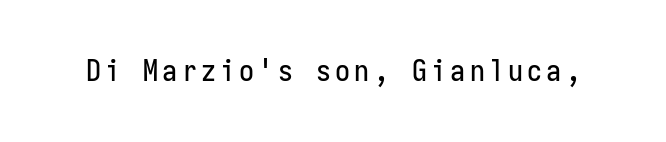
The face used here is a sans, in the tradition of grotesques and geometrics. The words here are not underlined. The letters stand straight up with perfectly vertical stems. The rendering uses typewriter-style spacing with identical character cells.
